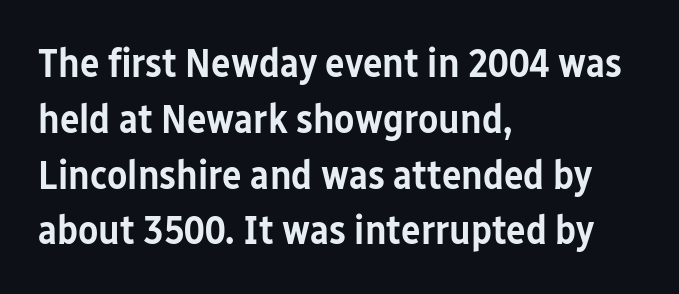
The rag falls on the right side of this text block. A fair bit of extra ink — the face is semibold, not bold. This is roman type, the default non-slanted kind. The face used here is proportionally spaced, like ordinary book or web type.
